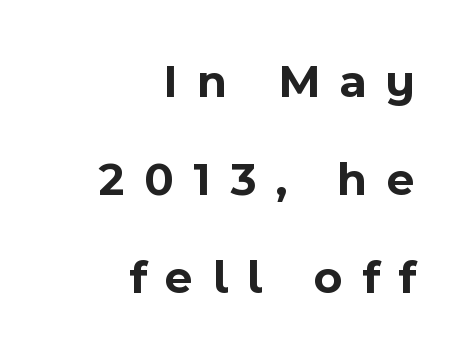
The image shows 48 px bold sans-serif type, upright; set right-aligned, loose line spacing (2.04x), unusually wide letter spacing (+0.4 em), not underlined; a medium x-height.
